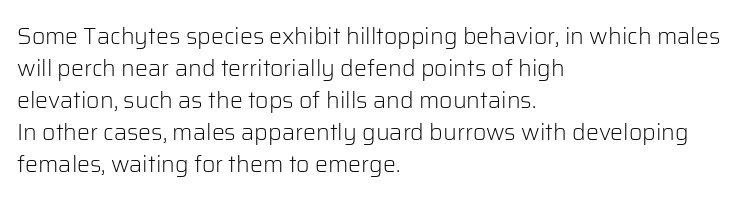
The image shows 23 px text type, upright; set left-aligned, normal line spacing (1.39x), normal letter spacing, not underlined.
